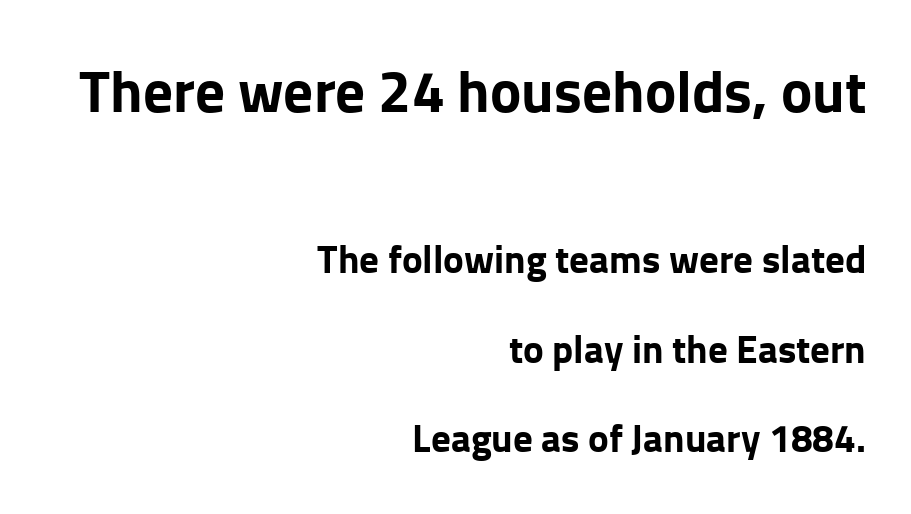
{"serif": "no", "italic": "no", "bold": "yes", "weight": "bold", "width": "normal", "stroke_contrast": "low", "x_height": "medium", "monospaced": "no", "underline": "no", "align": "right", "line_spacing": "loose", "line_spacing_ratio": 2.3, "letter_spacing": "normal", "letter_spacing_em": 0.0, "larger_block": "first", "size_ratio": 1.51, "glyph_px": 59}
